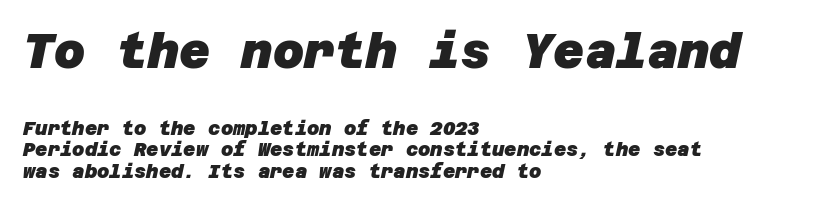
{"serif": "no", "bold": "yes", "weight": "heavy", "width": "normal", "stroke_contrast": "low", "x_height": "large", "underline": "no", "align": "left", "line_spacing": "tight", "line_spacing_ratio": 1.15, "letter_spacing": "normal", "letter_spacing_em": 0.0, "larger_block": "first", "size_ratio": 2.53, "glyph_px": 48}
